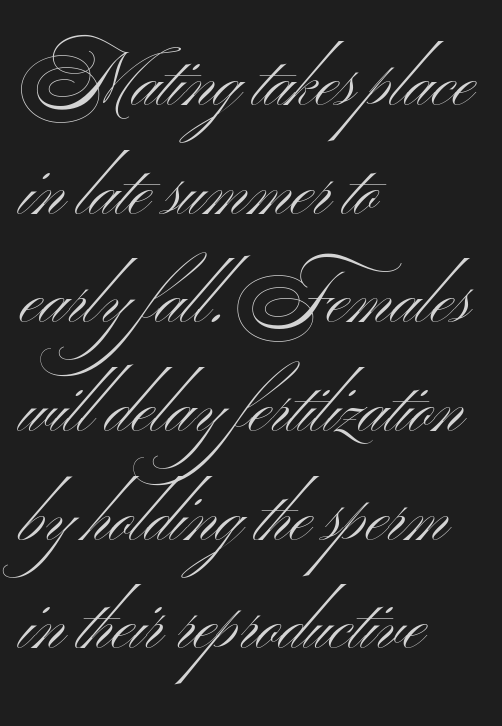
Nobody touched the tracking dial on this one. Visually the block forms a straight wall on the left and a jagged coastline on the right. Is the type heavy? It reads as light-to-regular instead. You could not count columns in this text — the font is proportionally spaced.
